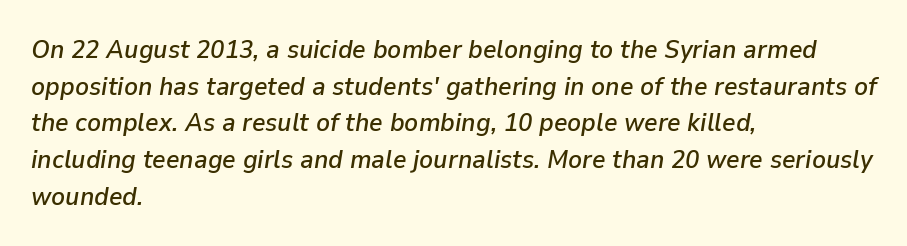
The image shows 26 px text type, italic (leaning right); set left-aligned, normal line spacing (1.41x), normal letter spacing, not underlined.
